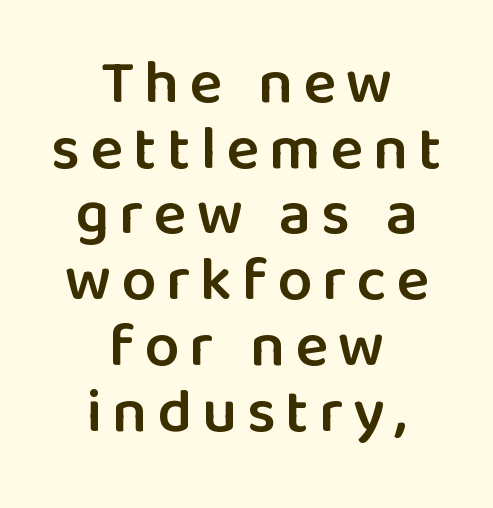
The image shows 62 px semibold sans-serif type, upright; set centered, tight line spacing (1.06x), not underlined; low stroke contrast and a medium x-height.
